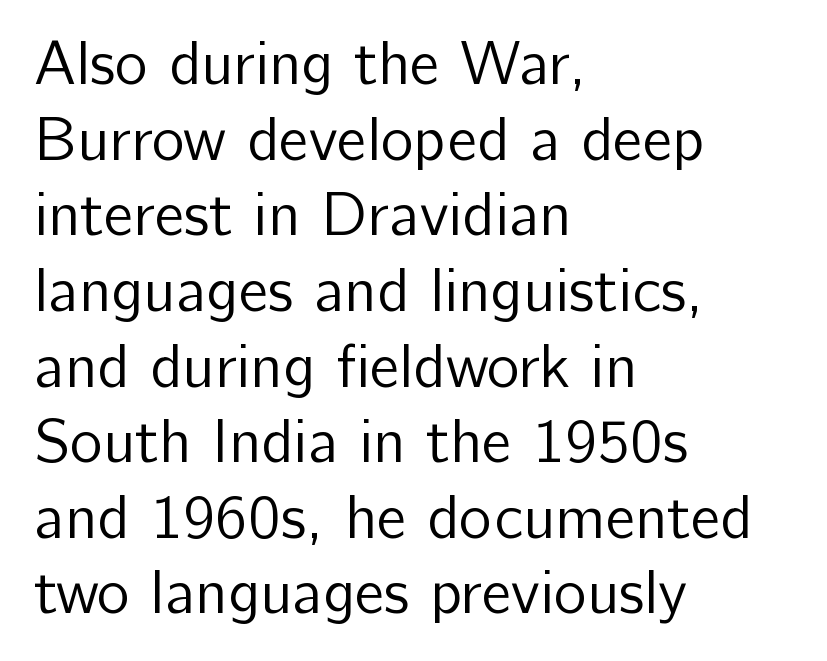
Q: Is the text bold? A: No.
Q: Is the text italic (slanted)? A: No, it is upright.
Q: Is the typeface a serif or a sans-serif typeface? A: Sans-serif.
Q: Is the text underlined? A: No.
Q: How is the paragraph aligned? A: Left-aligned.
Q: Is the spacing between letters normal or unusually wide? A: Normal.
Q: Width (condensed, normal, or wide)? A: Normal.
Q: Stroke contrast? A: Low.
Q: x-height? A: Medium.
Q: Monospaced? A: No.
